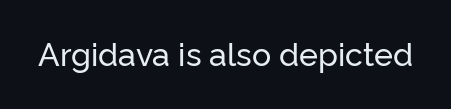
Rendered with straight, roman letterforms. You could not count columns in this text — the font is proportionally spaced. Rule under the text: the space is simply empty. The letters carry no serifs — their stems end cleanly without finishing strokes. This sample uses plain, unmodified letter spacing.
